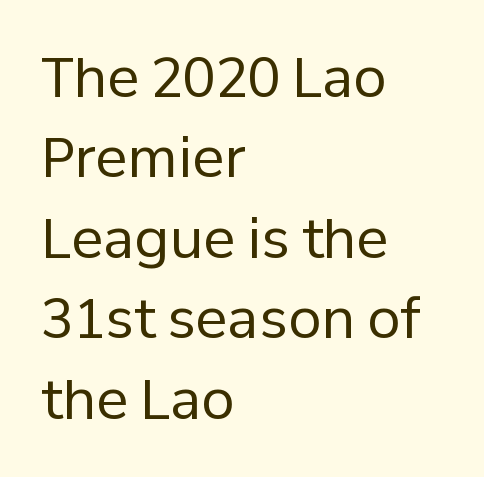
The image shows 54 px regular-weight sans-serif type, upright; set left-aligned, normal line spacing (1.49x), normal letter spacing, not underlined; low stroke contrast and a medium x-height.
